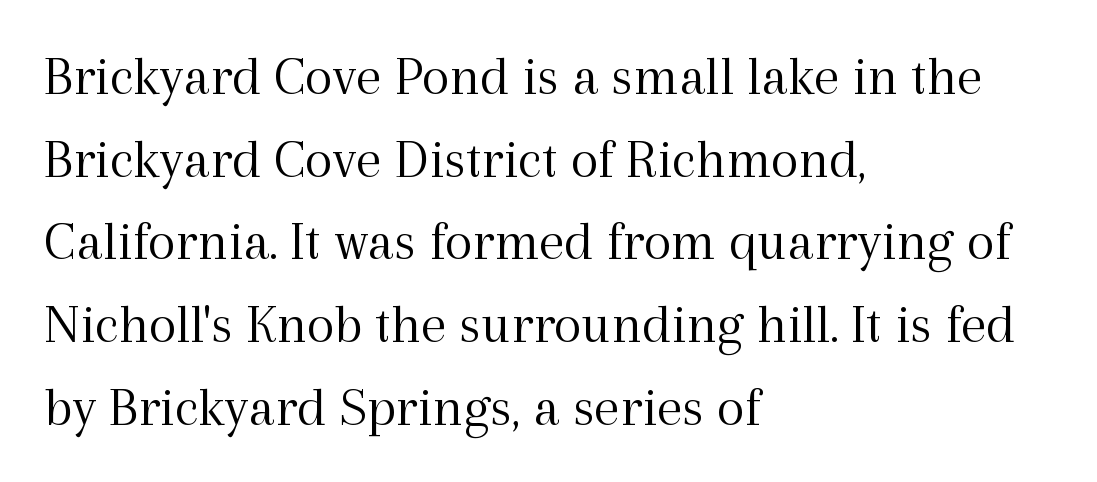
Q: Is the text bold? A: No.
Q: Is the text italic (slanted)? A: No, it is upright.
Q: Is the typeface a serif or a sans-serif typeface? A: Serif.
Q: Is the text underlined? A: No.
Q: How is the paragraph aligned? A: Left-aligned.
Q: Is the spacing between letters normal or unusually wide? A: Normal.
Q: Is the spacing between lines tight, normal or loose? A: Normal.
Q: Width (condensed, normal, or wide)? A: Normal.
Q: x-height? A: Medium.
Q: Monospaced? A: No.
